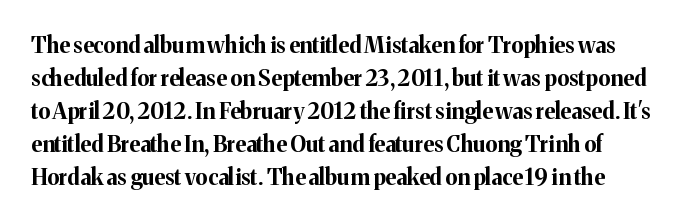
{"italic": "no", "bold": "yes", "underline": "no", "line_spacing": "normal", "line_spacing_ratio": 1.5, "letter_spacing": "normal", "letter_spacing_em": 0.0, "glyph_px": 22}
